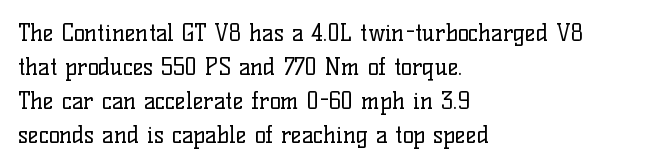
Q: Is the text bold? A: No.
Q: Is the text italic (slanted)? A: No, it is upright.
Q: Is the text underlined? A: No.
Q: How is the paragraph aligned? A: Left-aligned.
Q: Is the spacing between letters normal or unusually wide? A: Normal.
Q: Is the spacing between lines tight, normal or loose? A: Normal.
